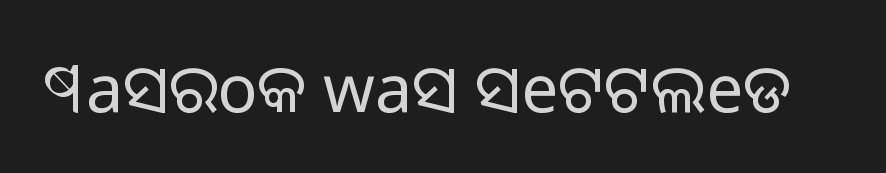
Type without underlining. Stem width sits at or under what a default text font uses. Think of a printed novel: that variable character pitch is what you see here. This is sans-serif lettering, the kind often seen on screens and signage.
